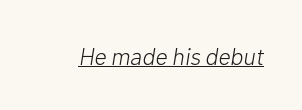
The image shows 24 px text type, italic (leaning right); set normal letter spacing, underlined.
